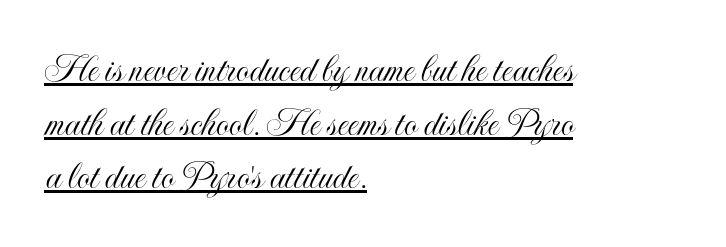
{"width": "condensed", "x_height": "small", "monospaced": "no", "underline": "yes", "align": "left", "line_spacing": "normal", "line_spacing_ratio": 1.31, "letter_spacing": "normal", "letter_spacing_em": 0.0, "glyph_px": 41}
